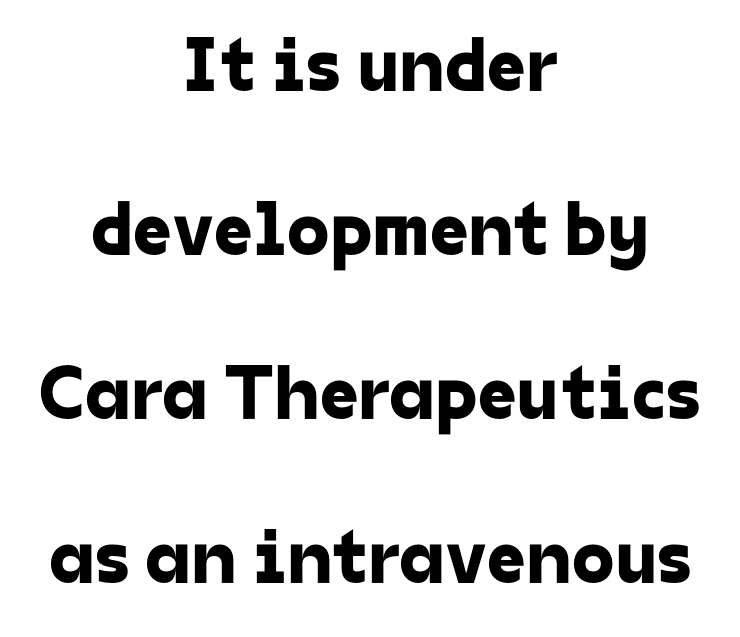
The gap between lines stays unmarked. Serif or sans? Sans — the stroke terminals are bare. This sample has the flowing, uneven cadence of proportional lettering. Vertical spacing — loose. In terms of letterspacing, this is plain default setting. Short and long lines alike share a common midpoint.
